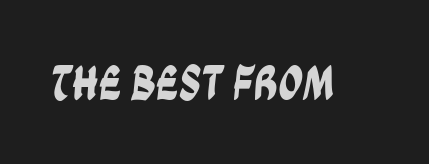
The image shows 49 px condensed sans-serif type; set normal letter spacing, not underlined; low stroke contrast and a large x-height.
